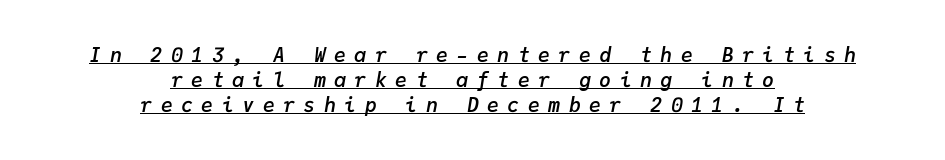
Q: Is the text bold? A: Semi-bold.
Q: Is the text italic (slanted)? A: Yes, it leans right by about 9 degrees.
Q: Is the text underlined? A: Yes.
Q: How is the paragraph aligned? A: Centered.
Q: Is the spacing between letters normal or unusually wide? A: Unusually wide.
